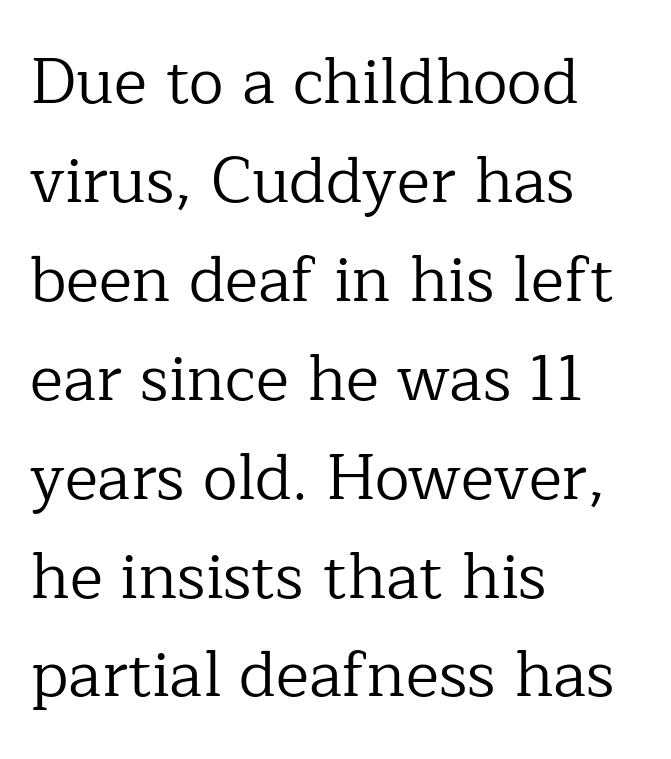
{"serif": "yes", "italic": "no", "bold": "no", "weight": "regular", "width": "normal", "stroke_contrast": "low", "x_height": "medium", "monospaced": "no", "underline": "no", "align": "left", "line_spacing": "normal", "line_spacing_ratio": 1.57, "letter_spacing": "normal", "letter_spacing_em": 0.0, "glyph_px": 63}
